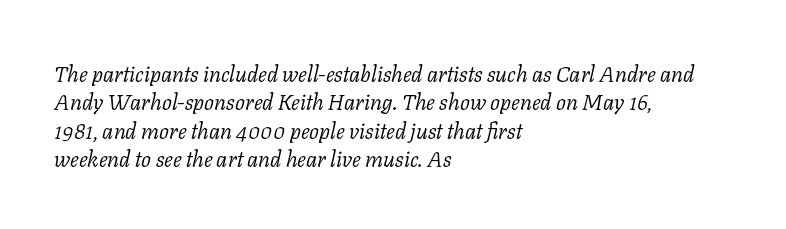
{"italic": "yes", "lean": "right", "slant_degrees": 11, "bold": "no", "underline": "no", "align": "left", "line_spacing": "normal", "line_spacing_ratio": 1.29, "letter_spacing": "normal", "letter_spacing_em": 0.0, "glyph_px": 22}
